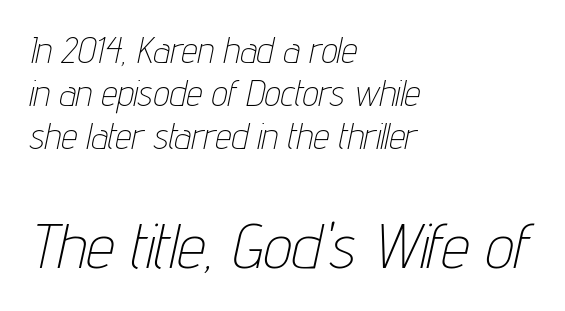
Caption: upper text group reduced, lower text group enlarged. Layout note: lines flush left. Is this a fixed-width face? No — the glyphs have proportional, varying widths. This is not heavy type; no bold has been used. Italic? Definitely — the glyphs are oblique.
